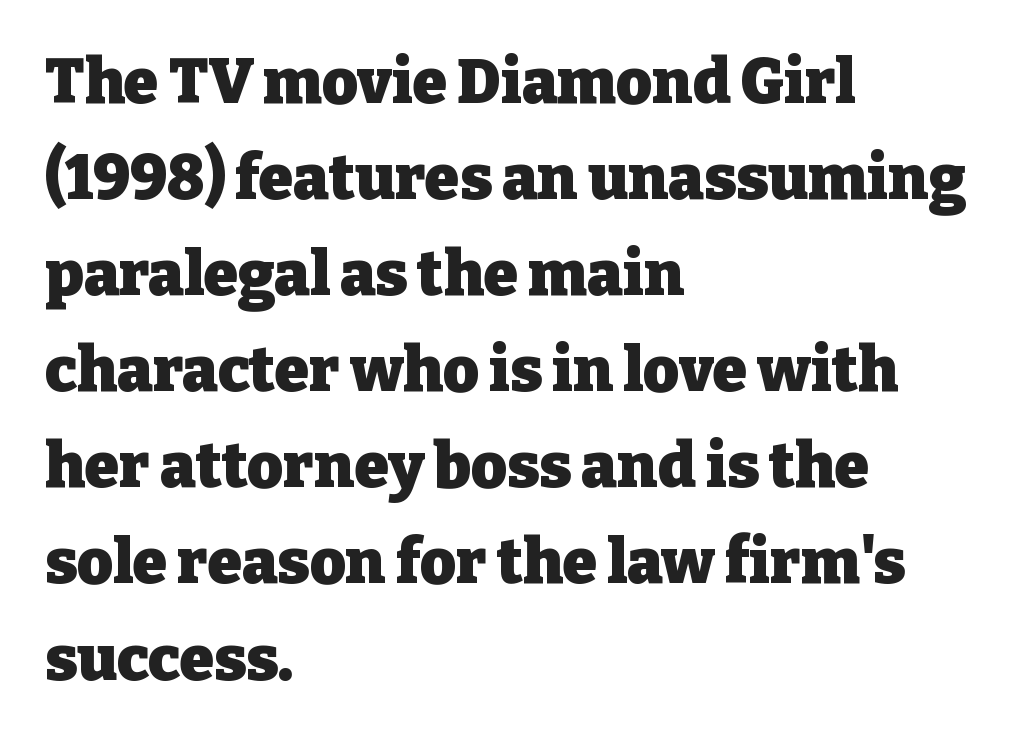
Q: Is the text bold? A: Yes.
Q: Is the text italic (slanted)? A: No, it is upright.
Q: Is the typeface a serif or a sans-serif typeface? A: Serif.
Q: Is the text underlined? A: No.
Q: How is the paragraph aligned? A: Left-aligned.
Q: Is the spacing between letters normal or unusually wide? A: Normal.
Q: Is the spacing between lines tight, normal or loose? A: Normal.
Q: Width (condensed, normal, or wide)? A: Normal.
Q: Stroke contrast? A: Low.
Q: x-height? A: Medium.
Q: Monospaced? A: No.
